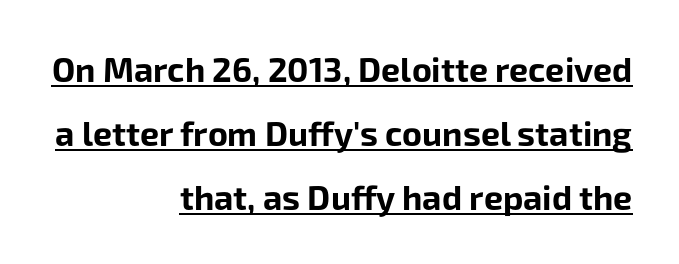
Q: Is the text bold? A: Yes.
Q: Is the text italic (slanted)? A: No, it is upright.
Q: Is the typeface a serif or a sans-serif typeface? A: Sans-serif.
Q: Is the text underlined? A: Yes.
Q: How is the paragraph aligned? A: Right-aligned.
Q: Is the spacing between letters normal or unusually wide? A: Normal.
Q: Width (condensed, normal, or wide)? A: Normal.
Q: Stroke contrast? A: Low.
Q: x-height? A: Medium.
Q: Monospaced? A: No.
